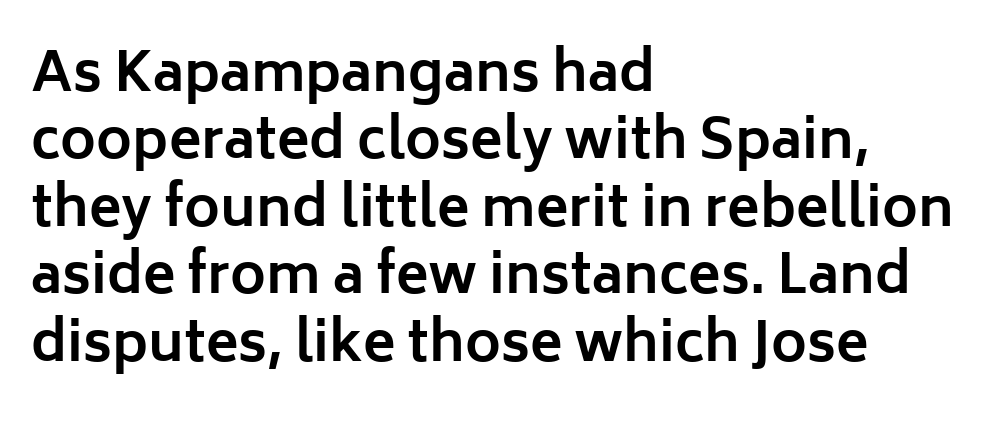
The image shows 54 px bold sans-serif type, upright; set left-aligned, normal line spacing (1.25x), normal letter spacing, not underlined; low stroke contrast and a medium x-height.
